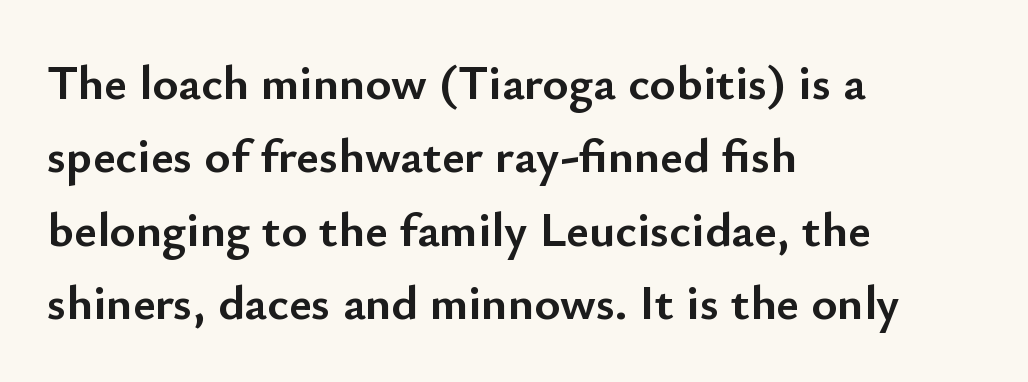
Inter-character spacing is left at the font's built-in metrics. Letterform terminals end flat and unadorned throughout the passage. The rendering uses natural spacing where letterforms have individual widths. Reading down the block, your eye returns to a fixed left position each line. The letters stand upright; this is a roman face.
